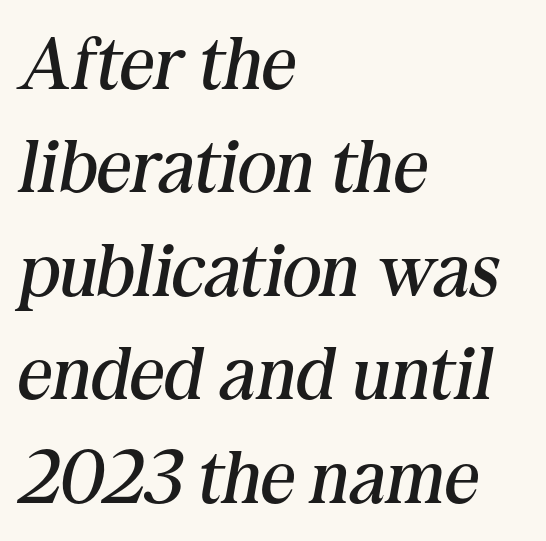
{"serif": "yes", "italic": "yes", "lean": "right", "slant_degrees": 10, "bold": "no", "weight": "regular", "width": "normal", "stroke_contrast": "medium", "x_height": "medium", "monospaced": "no", "underline": "no", "align": "left", "line_spacing": "normal", "line_spacing_ratio": 1.38, "letter_spacing": "normal", "letter_spacing_em": 0.0, "glyph_px": 75}
